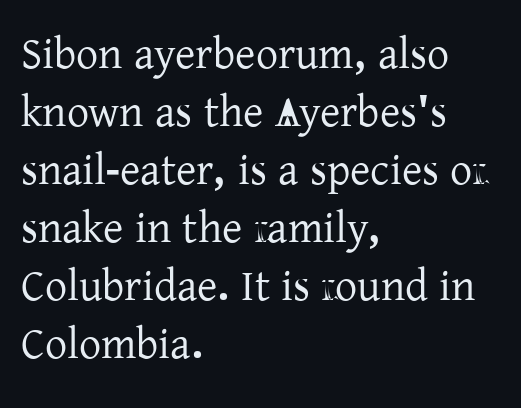
The image shows 44 px serif type, upright; set left-aligned, normal line spacing (1.32x), normal letter spacing, not underlined; low stroke contrast and a medium x-height.
